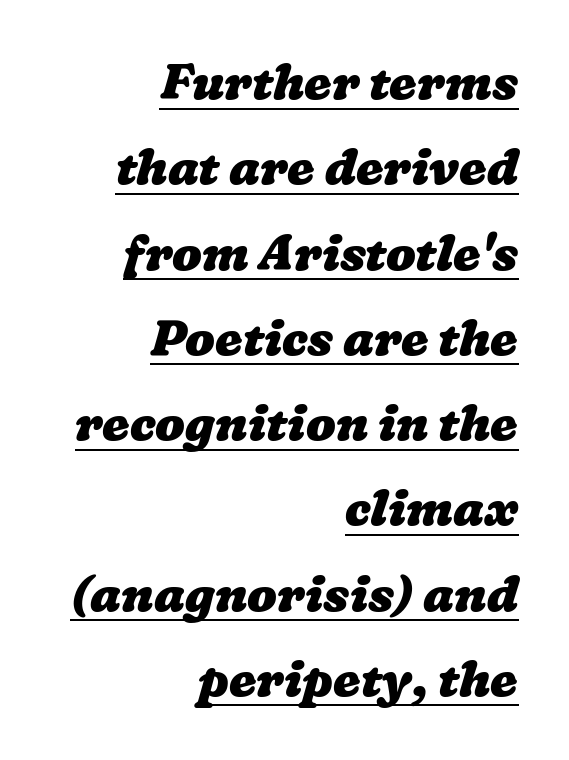
Q: Is the text bold? A: Yes.
Q: Is the text underlined? A: Yes.
Q: How is the paragraph aligned? A: Right-aligned.
Q: Is the spacing between letters normal or unusually wide? A: Normal.
Q: Width (condensed, normal, or wide)? A: Wide.
Q: Stroke contrast? A: Low.
Q: x-height? A: Medium.
Q: Monospaced? A: No.
